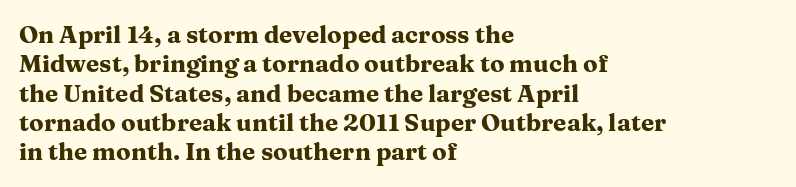
{"italic": "no", "bold": "yes", "underline": "no", "align": "left", "line_spacing_ratio": 1.22, "letter_spacing": "normal", "letter_spacing_em": 0.0, "glyph_px": 24}
